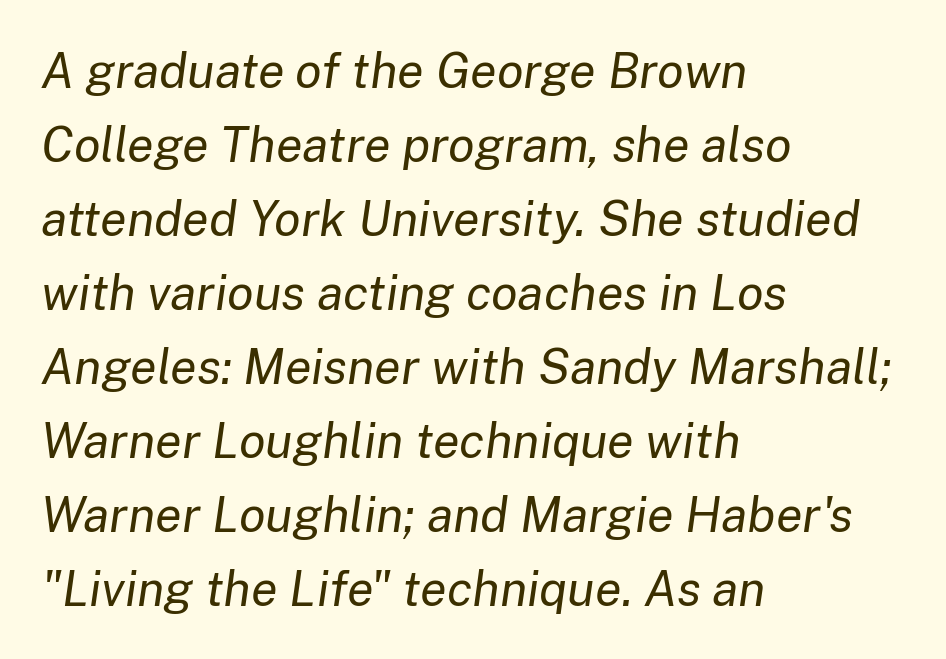
Q: Is the text bold? A: No.
Q: Is the text italic (slanted)? A: Yes, it leans right by about 8 degrees.
Q: Is the text underlined? A: No.
Q: How is the paragraph aligned? A: Left-aligned.
Q: Is the spacing between letters normal or unusually wide? A: Normal.
Q: Is the spacing between lines tight, normal or loose? A: Normal.
Q: Width (condensed, normal, or wide)? A: Normal.
Q: Stroke contrast? A: Low.
Q: x-height? A: Medium.
Q: Monospaced? A: No.
